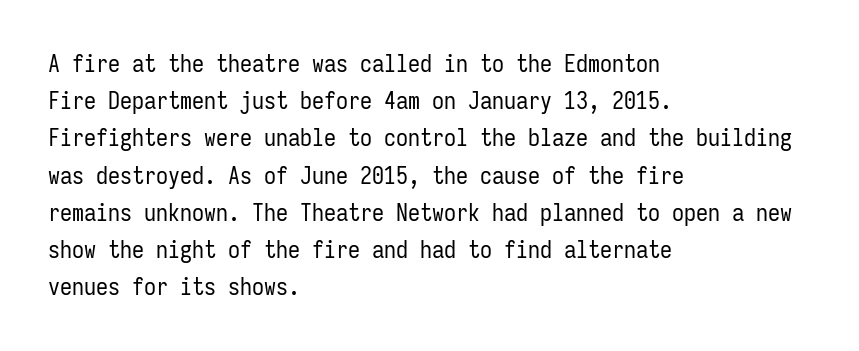
The image shows 24 px text type, upright; set left-aligned, normal line spacing (1.55x), normal letter spacing, not underlined.
